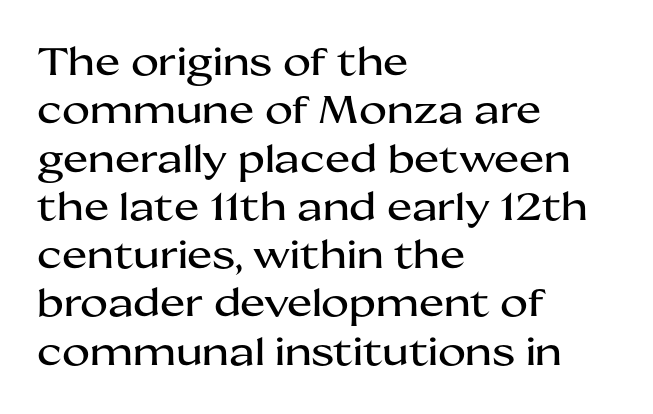
{"italic": "no", "width": "wide", "stroke_contrast": "medium", "x_height": "medium", "monospaced": "no", "underline": "no", "align": "left", "line_spacing": "normal", "line_spacing_ratio": 1.27, "letter_spacing": "normal", "letter_spacing_em": 0.0, "glyph_px": 38}
